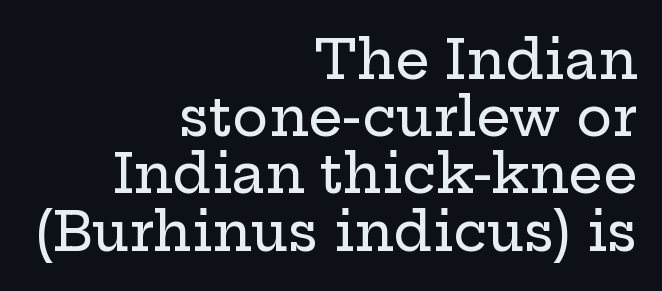
The image shows 54 px wide serif type, upright; set right-aligned, tight line spacing (1.06x), normal letter spacing, not underlined; low stroke contrast and a medium x-height.
